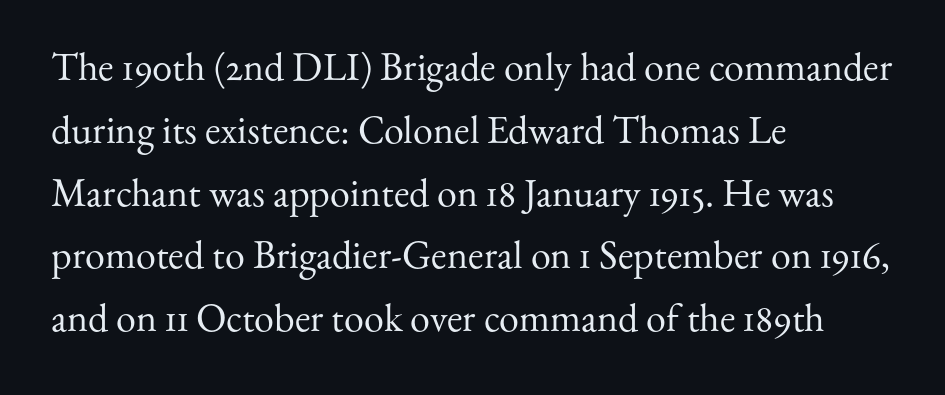
{"serif": "yes", "italic": "no", "bold": "no", "weight": "regular", "width": "normal", "stroke_contrast": "medium", "x_height": "small", "monospaced": "no", "underline": "no", "align": "left", "line_spacing": "normal", "line_spacing_ratio": 1.57, "letter_spacing": "normal", "letter_spacing_em": 0.0, "glyph_px": 40}
